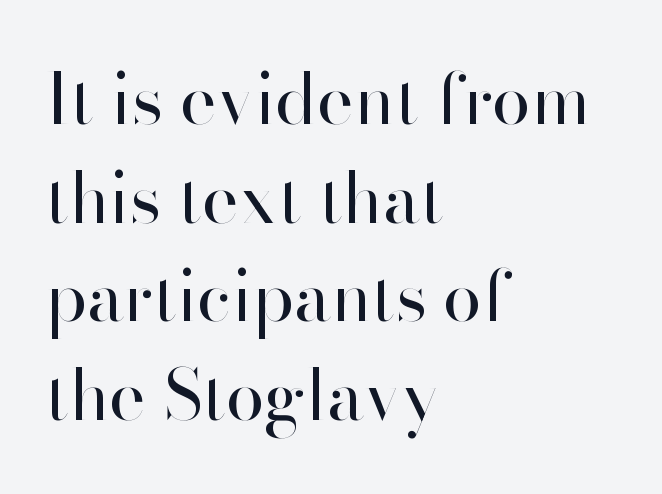
The image shows 70 px regular-weight sans-serif type, upright; set left-aligned, normal line spacing (1.41x), normal letter spacing, not underlined; high stroke contrast and a small x-height.
